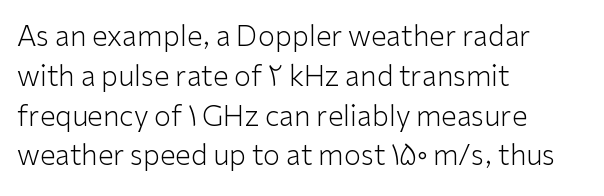
Upright lettering throughout. Compared with a centered layout, this one pins lines to the left instead. The line texture is even and compact thanks to regular tracking. Look at the bottom of the vertical strokes: they stop flat, with no serifs. The face used here is proportionally spaced, like ordinary book or web type. Summary of weight: not heavy and not bold.
